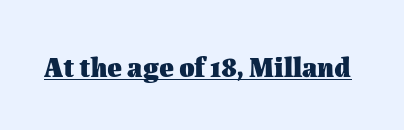
Q: Is the text bold? A: Yes.
Q: Is the text italic (slanted)? A: No, it is upright.
Q: Is the text underlined? A: Yes.
Q: Is the spacing between letters normal or unusually wide? A: Normal.
Q: Width (condensed, normal, or wide)? A: Normal.
Q: Stroke contrast? A: Medium.
Q: x-height? A: Medium.
Q: Monospaced? A: No.
